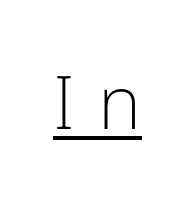
{"serif": "no", "italic": "no", "bold": "no", "weight": "light", "width": "normal", "stroke_contrast": "low", "x_height": "medium", "monospaced": "no", "underline": "yes", "letter_spacing": "wide", "letter_spacing_em": 0.31, "glyph_px": 74}
